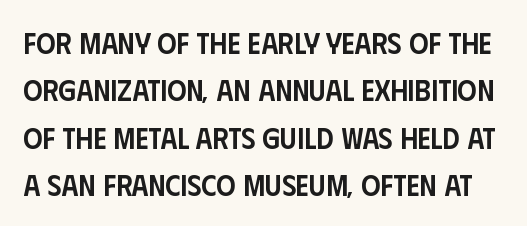
{"serif": "no", "italic": "no", "bold": "semi", "weight": "semibold", "width": "condensed", "stroke_contrast": "low", "x_height": "large", "monospaced": "no", "underline": "no", "line_spacing": "normal", "line_spacing_ratio": 1.58, "letter_spacing": "normal", "letter_spacing_em": 0.0, "glyph_px": 30}
